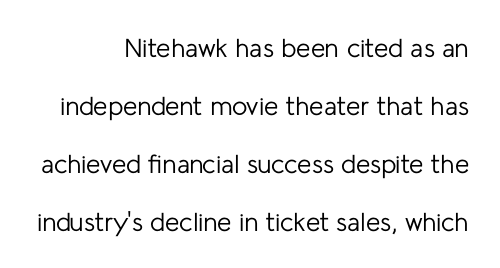
This is not heavy type; no bold has been used. Designer's note — italics off, roman on. The vertical gap from one line to the next is large. Beneath every word, the page is bare.
